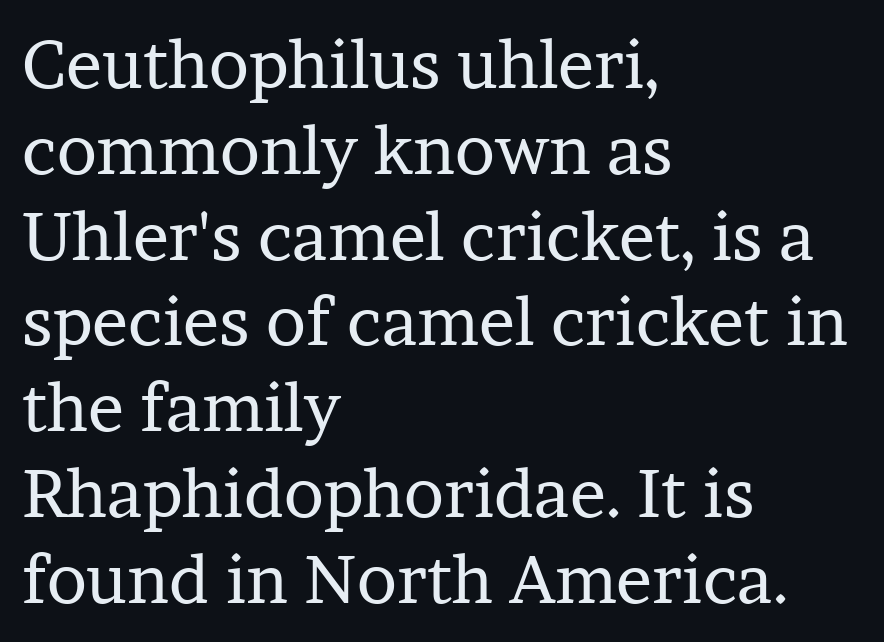
{"serif": "yes", "italic": "no", "bold": "no", "weight": "regular", "width": "normal", "stroke_contrast": "low", "x_height": "medium", "monospaced": "no", "underline": "no", "align": "left", "line_spacing": "normal", "line_spacing_ratio": 1.28, "letter_spacing": "normal", "letter_spacing_em": 0.0, "glyph_px": 67}
